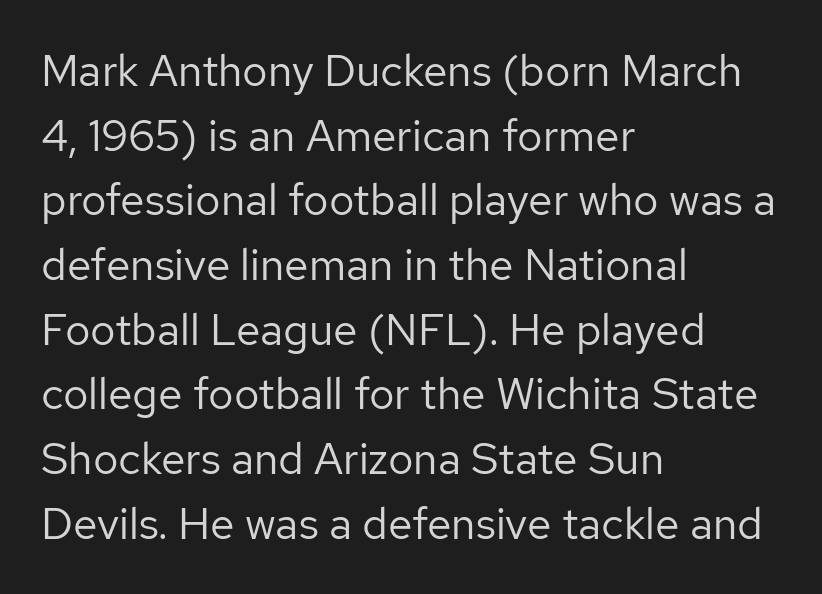
The image shows 44 px regular-weight sans-serif type, upright; set left-aligned, normal line spacing (1.47x), normal letter spacing, not underlined; low stroke contrast and a medium x-height.
